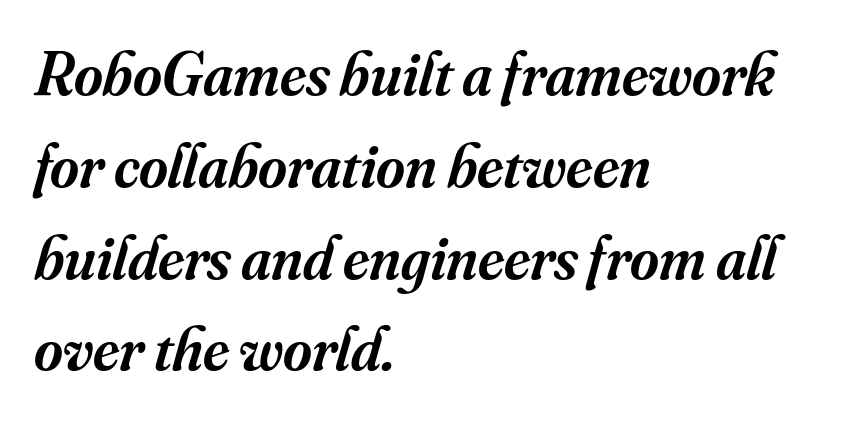
Glyph-to-glyph distance matches everyday printed text. Baseline-to-baseline distance is the conventional proportion of letter height. Looks like regular typesetting: each glyph gets only the width it needs. Italic? Definitely — the glyphs are oblique. Layout note: lines flush left. The strokes are fattened partway — semibold, not bold.
